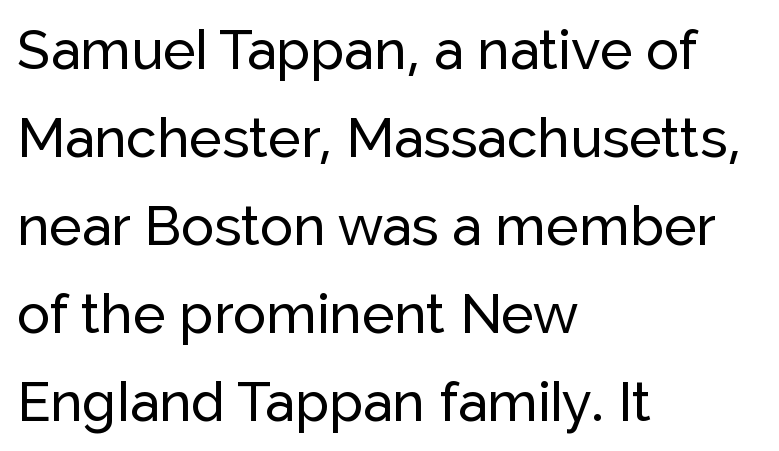
You can tell from the bare stems that sans-serif type was used. Honestly, the row spacing looks completely unremarkable. The strip under each line holds only bare page. Posture: straight, roman, zero tilt. The face used here is proportionally spaced, like ordinary book or web type. Caption: standard tracking, unaltered.
